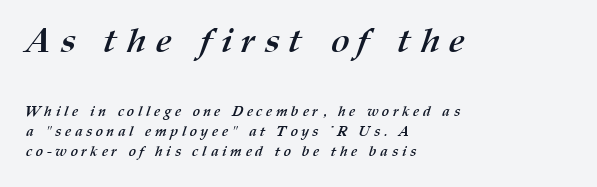
{"bold": "yes", "weight": "semibold", "width": "normal", "stroke_contrast": "medium", "x_height": "medium", "monospaced": "no", "underline": "no", "align": "left", "line_spacing": "normal", "line_spacing_ratio": 1.45, "letter_spacing": "wide", "letter_spacing_em": 0.26, "larger_block": "first", "size_ratio": 2.5, "glyph_px": 35}
